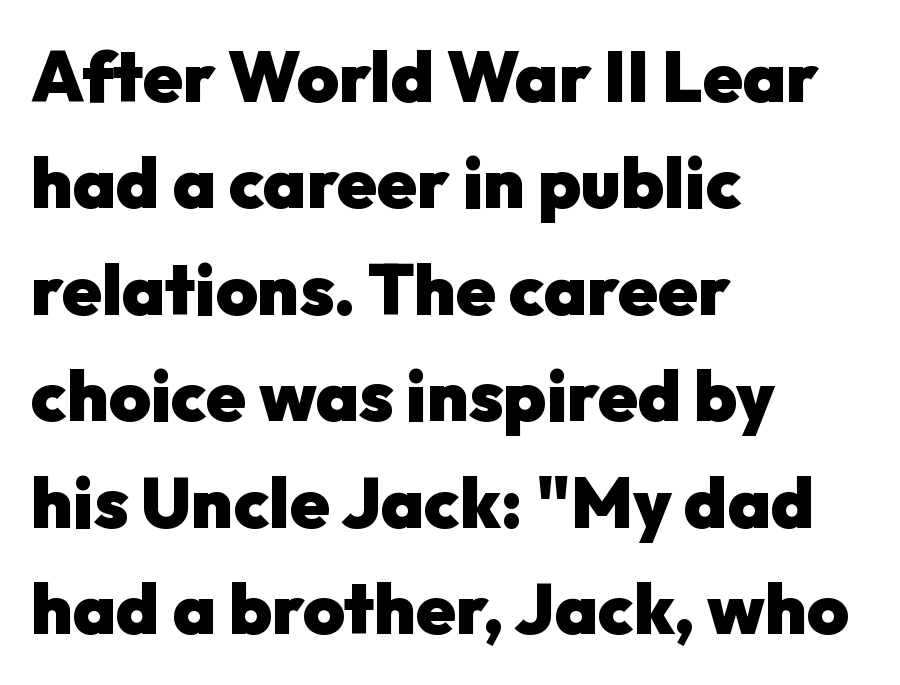
{"serif": "no", "italic": "no", "bold": "yes", "weight": "heavy", "width": "normal", "stroke_contrast": "low", "x_height": "medium", "monospaced": "no", "underline": "no", "align": "left", "line_spacing": "normal", "line_spacing_ratio": 1.5, "letter_spacing": "normal", "letter_spacing_em": 0.0, "glyph_px": 71}
